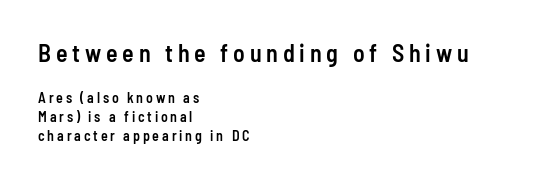
The face used here appears at its bigger size in the upper chunk. Clear beneath every line of the passage. Spacing between characters has been opened up far beyond the box default. Firm but not heavy-handed strokes: this text is semibold.
